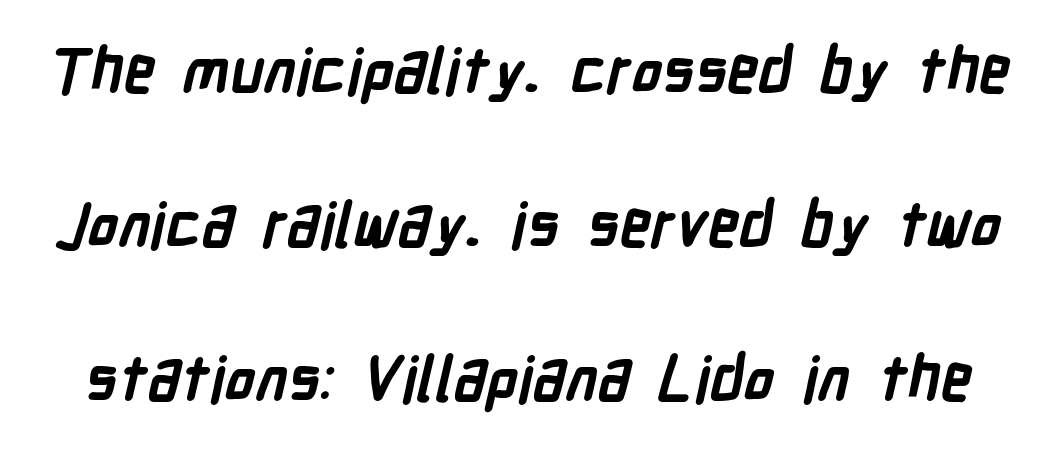
{"serif": "no", "bold": "yes", "weight": "semibold", "width": "condensed", "stroke_contrast": "low", "x_height": "medium", "monospaced": "no", "underline": "no", "line_spacing": "loose", "line_spacing_ratio": 2.48, "letter_spacing": "normal", "letter_spacing_em": 0.0, "glyph_px": 62}
